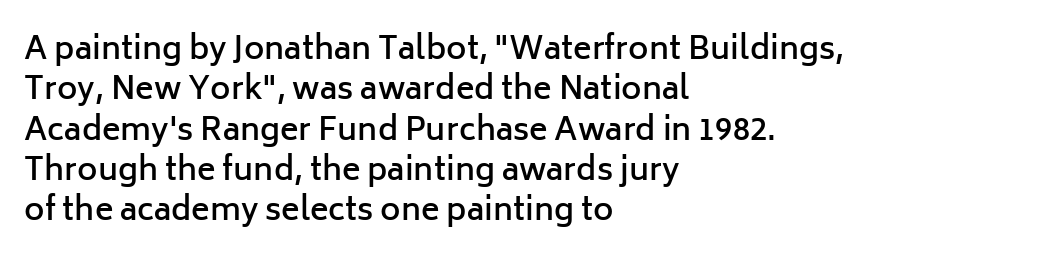
Regarding leading, the lines here are spaced in the standard way. The zone under the glyphs is completely vacant. This sample uses plain, unmodified letter spacing. The passage shown is typeset with a sans-serif family. Notice how the passage keeps a crisp vertical edge on the left only.
